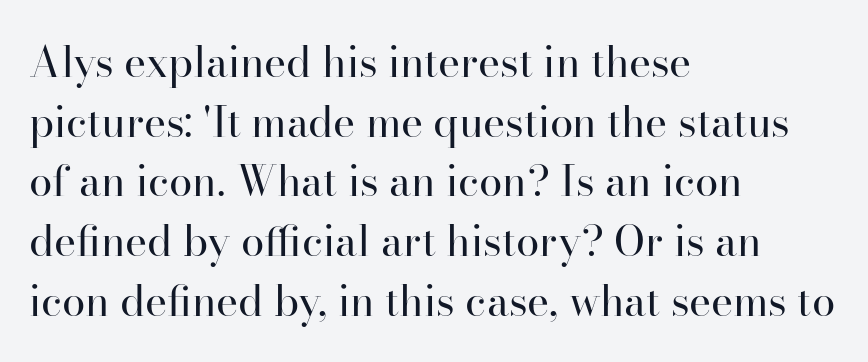
{"serif": "yes", "italic": "no", "bold": "no", "weight": "regular", "width": "normal", "stroke_contrast": "high", "x_height": "small", "monospaced": "no", "underline": "no", "align": "left", "line_spacing": "normal", "line_spacing_ratio": 1.42, "letter_spacing": "normal", "letter_spacing_em": 0.0, "glyph_px": 42}
